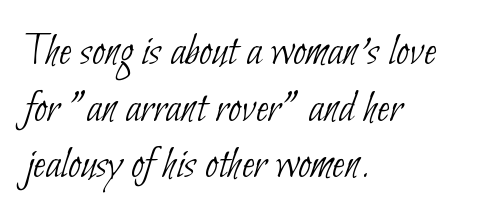
The image shows 46 px thin, condensed sans-serif type; set left-aligned, line spacing 1.23x, normal letter spacing, not underlined; low stroke contrast and a small x-height.
